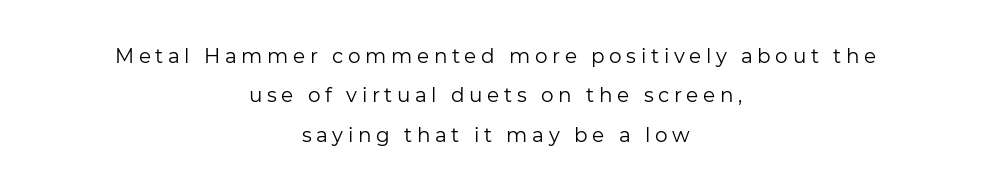
Q: Is the text bold? A: No.
Q: Is the text italic (slanted)? A: No, it is upright.
Q: Is the text underlined? A: No.
Q: How is the paragraph aligned? A: Centered.
Q: Is the spacing between letters normal or unusually wide? A: Unusually wide.
Q: Is the spacing between lines tight, normal or loose? A: Loose.
